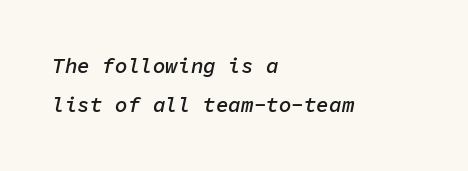
The image shows 21 px text type, italic (leaning right); set left-aligned, line spacing 1.87x, normal letter spacing, not underlined.
